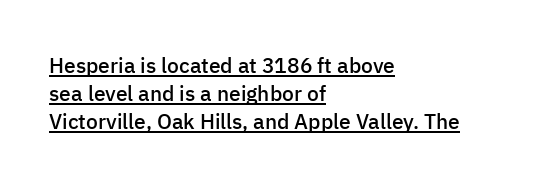
Each line of the rendering has a horizontal stroke beneath the glyphs. These lines keep a tight, regular rhythm from letter to letter. The rendering uses a moderate line-height, typical for paragraphs. If you drew a line through each stem, it would be perfectly vertical. Does the weight exceed regular? Yes, but only to semibold. The rendering anchors every line to the left-hand side.
